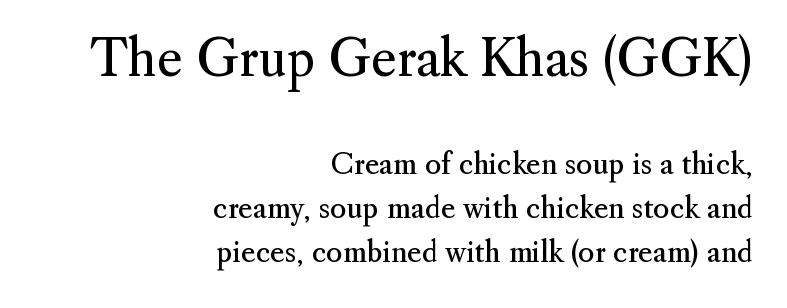
Q: Is the text bold? A: No.
Q: Is the text italic (slanted)? A: No, it is upright.
Q: Is the typeface a serif or a sans-serif typeface? A: Serif.
Q: Is the text underlined? A: No.
Q: How is the paragraph aligned? A: Right-aligned.
Q: Is the spacing between letters normal or unusually wide? A: Normal.
Q: Is the spacing between lines tight, normal or loose? A: Normal.
Q: Which block of text is set in a larger size, the first (top) or the second (bottom)? A: The first (top) one.
Q: Width (condensed, normal, or wide)? A: Normal.
Q: Stroke contrast? A: Medium.
Q: x-height? A: Small.
Q: Monospaced? A: No.
